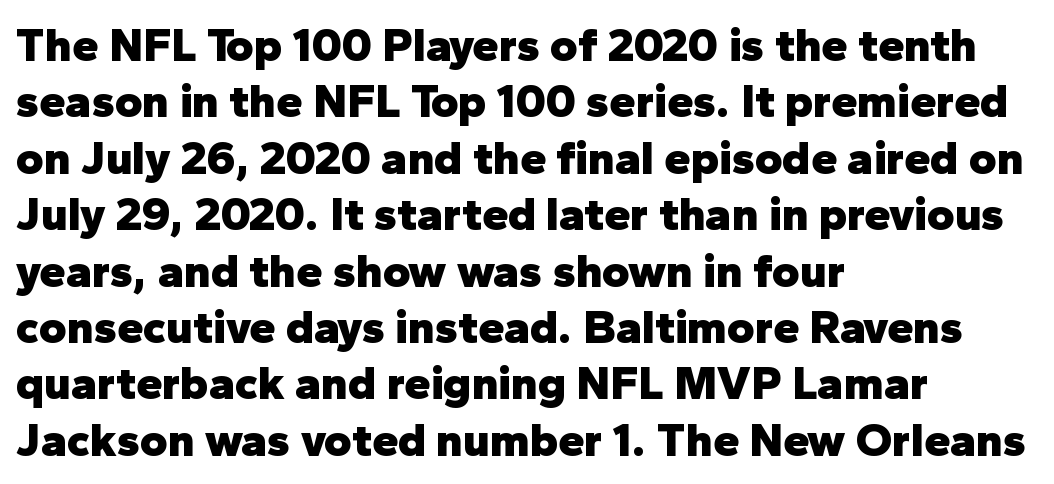
{"serif": "no", "italic": "no", "bold": "yes", "weight": "heavy", "width": "normal", "stroke_contrast": "low", "x_height": "medium", "monospaced": "no", "underline": "no", "align": "left", "line_spacing_ratio": 1.2, "letter_spacing": "normal", "letter_spacing_em": 0.0, "glyph_px": 47}
